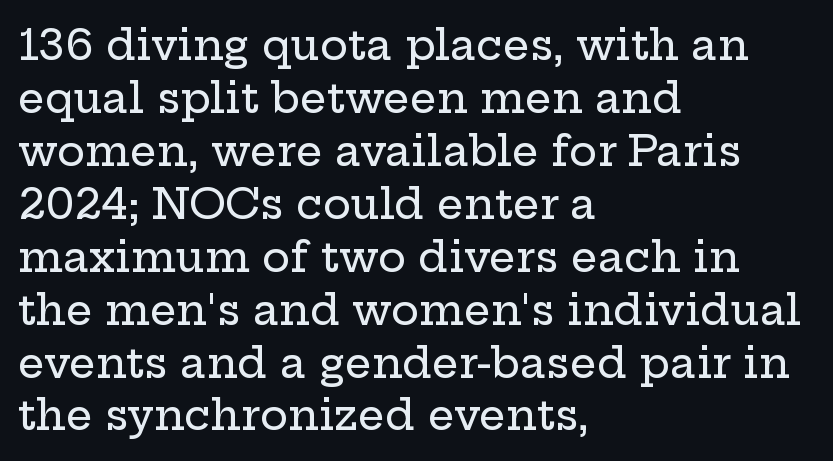
Q: Is the text italic (slanted)? A: No, it is upright.
Q: Is the typeface a serif or a sans-serif typeface? A: Serif.
Q: Is the text underlined? A: No.
Q: How is the paragraph aligned? A: Left-aligned.
Q: Is the spacing between letters normal or unusually wide? A: Normal.
Q: Is the spacing between lines tight, normal or loose? A: Normal.
Q: Width (condensed, normal, or wide)? A: Wide.
Q: Stroke contrast? A: Low.
Q: x-height? A: Medium.
Q: Monospaced? A: No.
